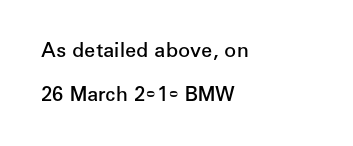
The image shows 20 px text type, upright; set left-aligned, loose line spacing (2.2x), normal letter spacing, not underlined.
